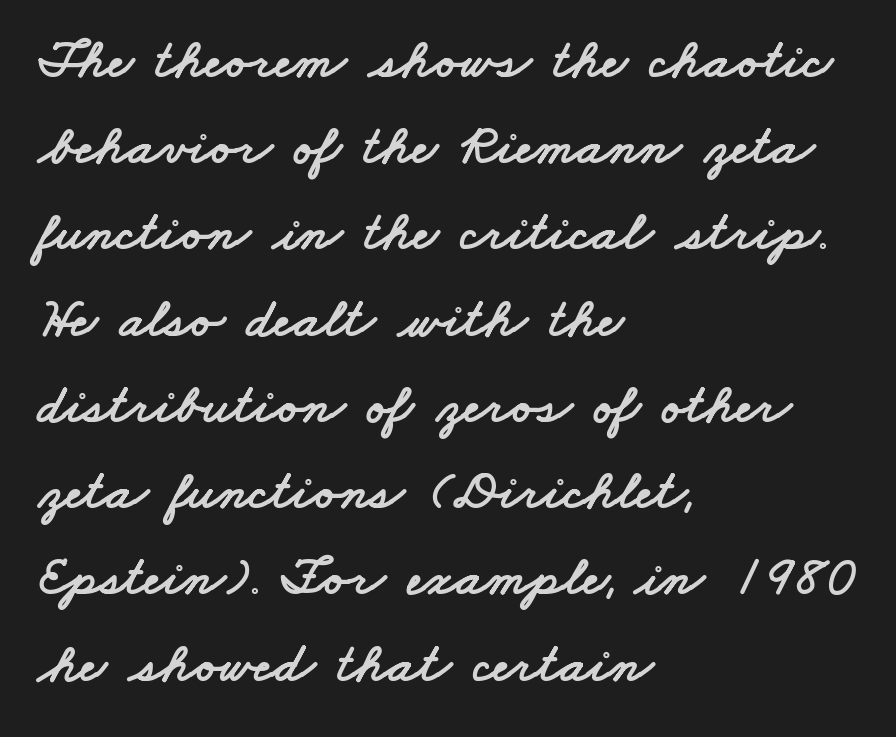
The letters advance in unequal steps, a hallmark of proportional type. Line starts are locked; line ends wander. Rows of type keep a routine distance in the vertical direction. Check where the strokes stop: nothing finishes them off — pure sans. Beneath every word, the page is bare.
